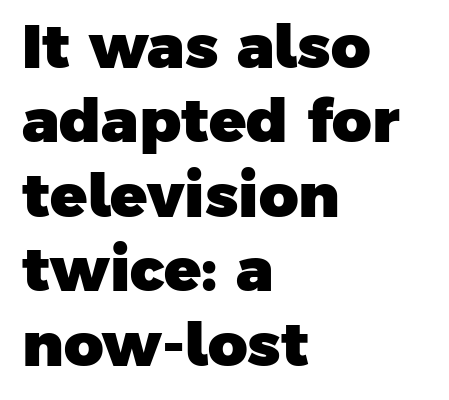
The image shows 61 px heavy sans-serif type; set left-aligned, line spacing 1.22x, normal letter spacing, not underlined; low stroke contrast and a medium x-height.
